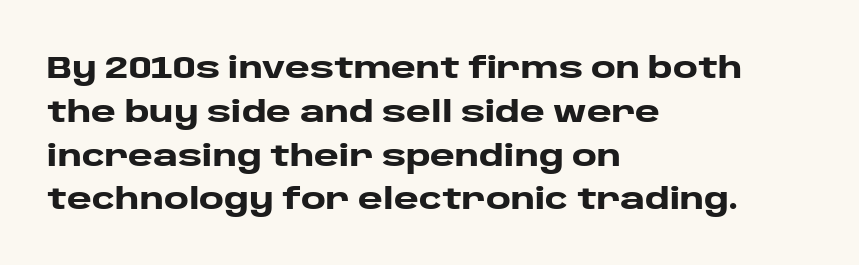
The image shows 30 px heavy, wide sans-serif type, upright; set left-aligned, normal line spacing (1.46x), normal letter spacing, not underlined; low stroke contrast and a large x-height.
